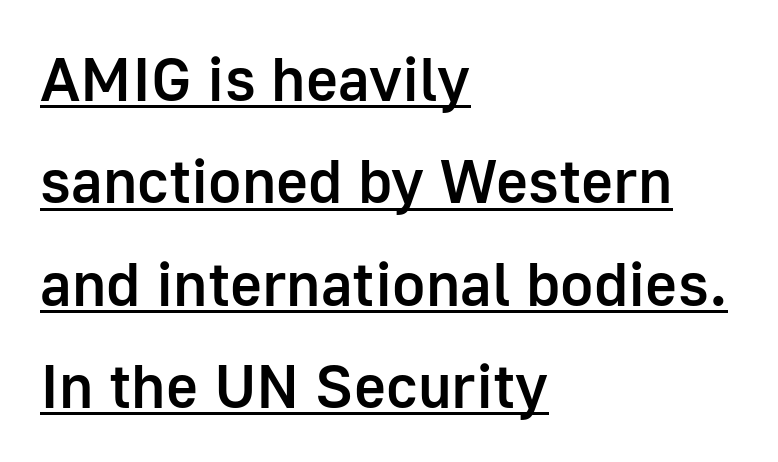
Q: Is the text bold? A: Semi-bold.
Q: Is the text italic (slanted)? A: No, it is upright.
Q: Is the typeface a serif or a sans-serif typeface? A: Sans-serif.
Q: Is the text underlined? A: Yes.
Q: How is the paragraph aligned? A: Left-aligned.
Q: Is the spacing between letters normal or unusually wide? A: Normal.
Q: Is the spacing between lines tight, normal or loose? A: Normal.
Q: Width (condensed, normal, or wide)? A: Normal.
Q: Stroke contrast? A: Low.
Q: x-height? A: Medium.
Q: Monospaced? A: No.
